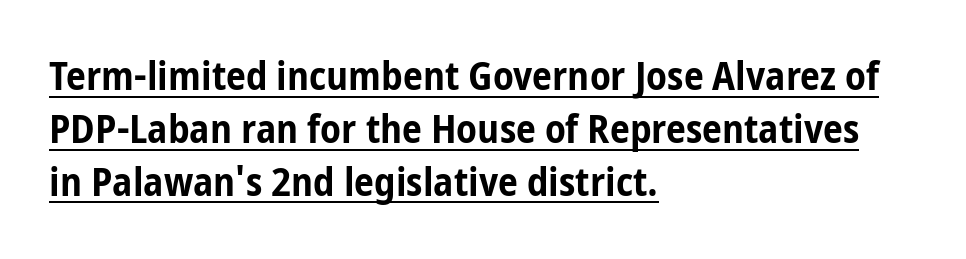
{"serif": "no", "italic": "no", "bold": "yes", "weight": "bold", "width": "condensed", "stroke_contrast": "low", "x_height": "medium", "monospaced": "no", "underline": "yes", "align": "left", "line_spacing": "normal", "line_spacing_ratio": 1.32, "letter_spacing": "normal", "letter_spacing_em": 0.0, "glyph_px": 40}
